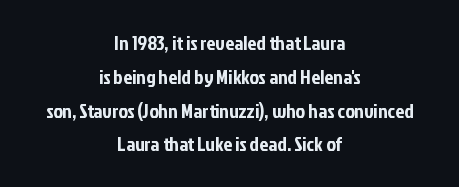
Between one letter and the next there's only the usual sliver of space. Regular leading. Every row of glyphs is offset so its center matches the block's center. Bare-footed words on every line. A roman cut, with each character standing at attention.
